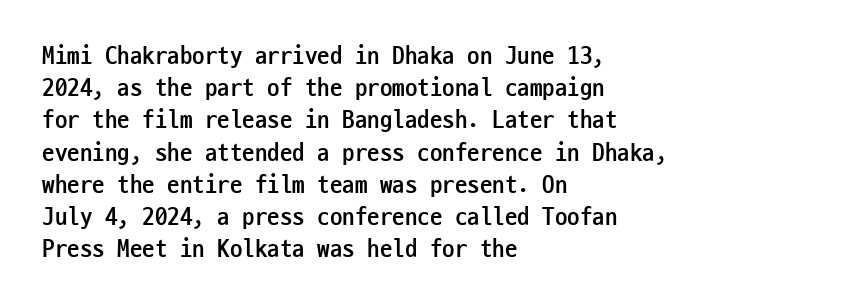
{"italic": "no", "bold": "yes", "underline": "no", "align": "left", "line_spacing": "normal", "line_spacing_ratio": 1.29, "letter_spacing": "normal", "letter_spacing_em": 0.0, "glyph_px": 25}
